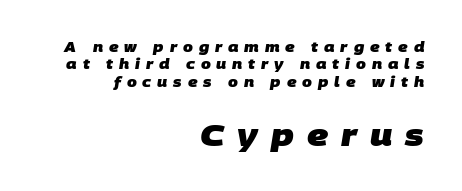
The image shows 31 px heavy sans-serif type; set right-aligned, line spacing 1.24x, unusually wide letter spacing (+0.42 em), not underlined; the second (bottom) block is 2.21x larger; low stroke contrast and a large x-height.
